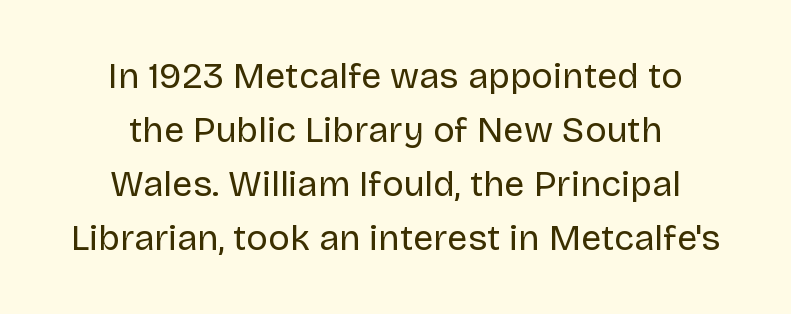
Q: Is the text bold? A: No.
Q: Is the text italic (slanted)? A: No, it is upright.
Q: Is the typeface a serif or a sans-serif typeface? A: Sans-serif.
Q: Is the text underlined? A: No.
Q: How is the paragraph aligned? A: Centered.
Q: Is the spacing between letters normal or unusually wide? A: Normal.
Q: Is the spacing between lines tight, normal or loose? A: Normal.
Q: Width (condensed, normal, or wide)? A: Normal.
Q: Stroke contrast? A: Low.
Q: x-height? A: Large.
Q: Monospaced? A: No.
